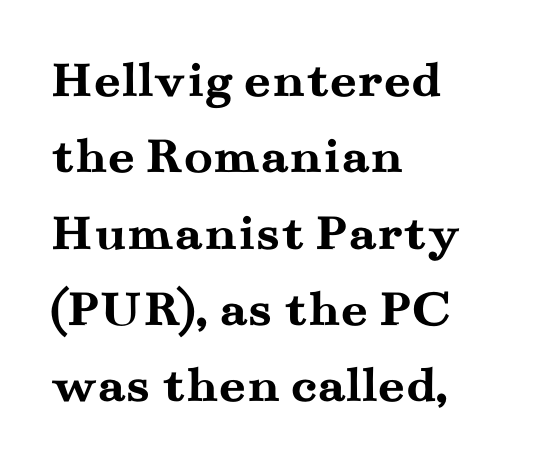
The image shows 53 px semibold, wide serif type, upright; set left-aligned, normal line spacing (1.44x), normal letter spacing, not underlined; medium stroke contrast and a small x-height.
